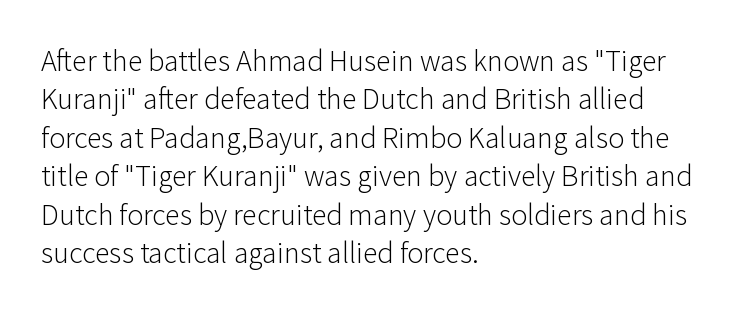
{"serif": "no", "italic": "no", "bold": "no", "weight": "light", "width": "normal", "stroke_contrast": "low", "x_height": "medium", "monospaced": "no", "underline": "no", "align": "left", "line_spacing": "normal", "line_spacing_ratio": 1.28, "letter_spacing": "normal", "letter_spacing_em": 0.0, "glyph_px": 30}
